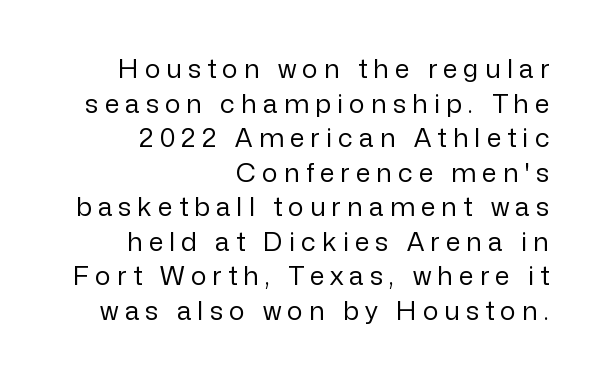
Q: Is the text bold? A: No.
Q: Is the text italic (slanted)? A: No, it is upright.
Q: Is the text underlined? A: No.
Q: How is the paragraph aligned? A: Right-aligned.
Q: Is the spacing between letters normal or unusually wide? A: Unusually wide.
Q: Is the spacing between lines tight, normal or loose? A: Normal.
